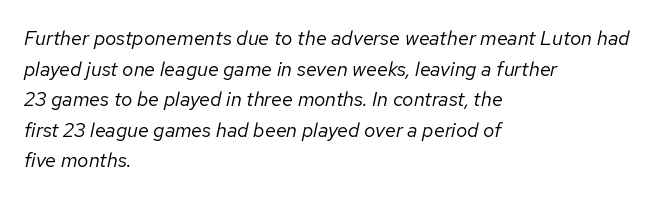
{"italic": "yes", "lean": "right", "slant_degrees": 12, "bold": "no", "underline": "no", "align": "left", "line_spacing": "normal", "line_spacing_ratio": 1.53, "letter_spacing": "normal", "letter_spacing_em": 0.0, "glyph_px": 20}
